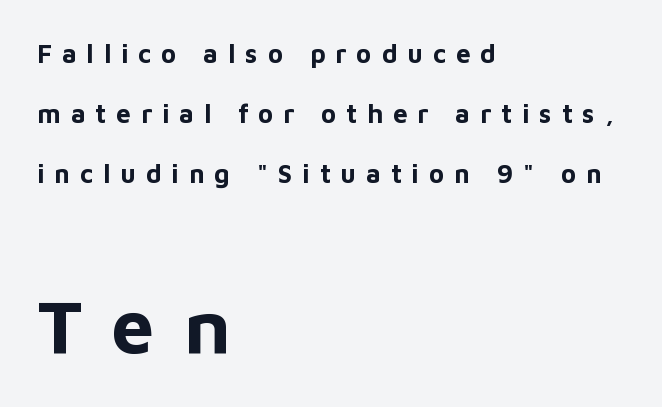
The gap between lines stays unmarked. Size hierarchy here favors the trailing block over the leading one. Summary of vertical rhythm: relaxed, with wide interline spacing. Teacher's note: observe the even left margin — that is flush-left alignment. Look at the stroke-to-counter ratio: heavy, a bold. Tracking value appears strongly positive — letters spread wide.
